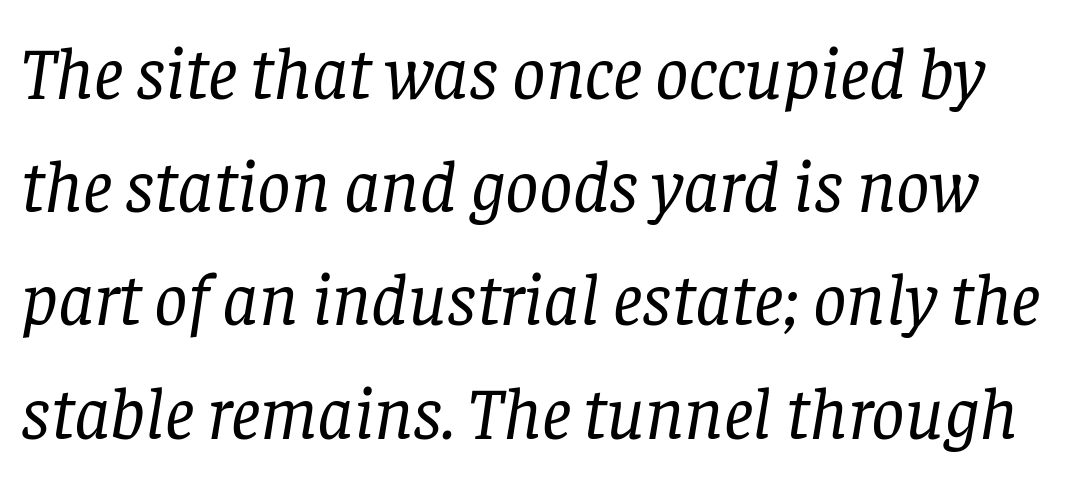
{"serif": "yes", "italic": "yes", "lean": "right", "slant_degrees": 8, "bold": "no", "weight": "regular", "width": "normal", "stroke_contrast": "low", "x_height": "large", "monospaced": "no", "underline": "no", "line_spacing": "normal", "line_spacing_ratio": 1.53, "letter_spacing": "normal", "letter_spacing_em": 0.0, "glyph_px": 74}
